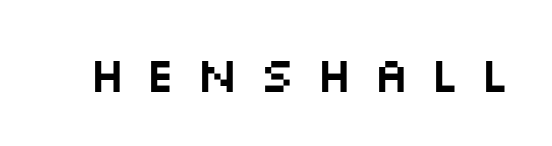
The image shows 49 px wide sans-serif type, upright; set unusually wide letter spacing (+0.41 em), not underlined; medium stroke contrast and a large x-height.
